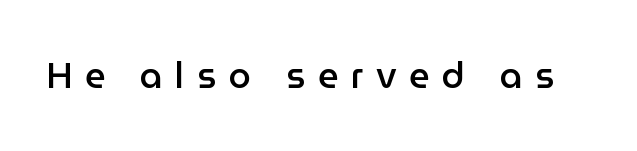
{"serif": "no", "italic": "no", "bold": "semi", "weight": "semibold", "width": "normal", "stroke_contrast": "low", "x_height": "medium", "monospaced": "no", "underline": "no", "letter_spacing": "wide", "letter_spacing_em": 0.35, "glyph_px": 36}
